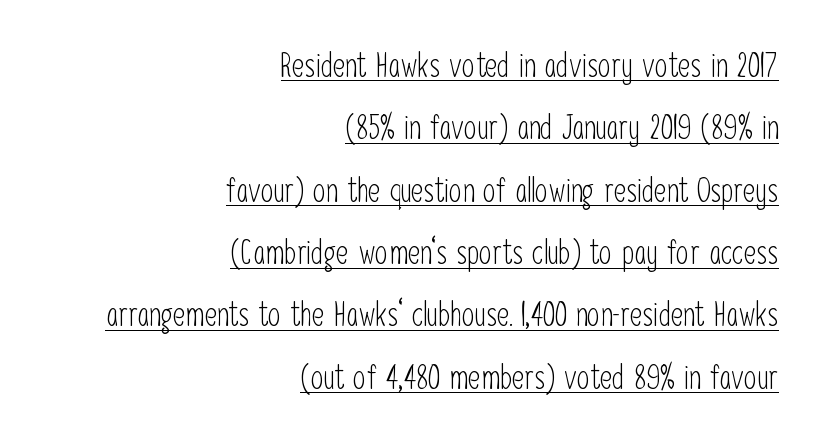
Q: Is the text bold? A: No.
Q: Is the text italic (slanted)? A: No, it is upright.
Q: Is the typeface a serif or a sans-serif typeface? A: Sans-serif.
Q: Is the text underlined? A: Yes.
Q: How is the paragraph aligned? A: Right-aligned.
Q: Is the spacing between letters normal or unusually wide? A: Normal.
Q: Width (condensed, normal, or wide)? A: Condensed.
Q: Stroke contrast? A: Low.
Q: x-height? A: Medium.
Q: Monospaced? A: No.
